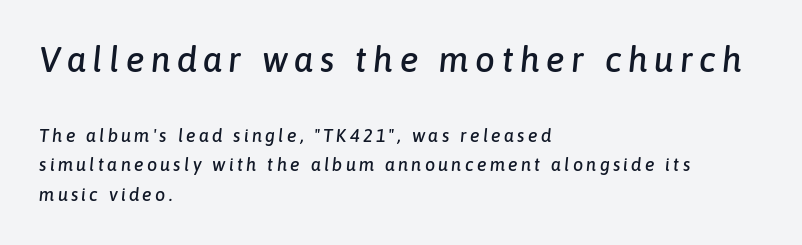
Q: Is the text italic (slanted)? A: Yes, it leans right by about 6 degrees.
Q: Is the text underlined? A: No.
Q: How is the paragraph aligned? A: Left-aligned.
Q: Is the spacing between lines tight, normal or loose? A: Normal.
Q: Which block of text is set in a larger size, the first (top) or the second (bottom)? A: The first (top) one.
Q: Width (condensed, normal, or wide)? A: Normal.
Q: Stroke contrast? A: Low.
Q: x-height? A: Medium.
Q: Monospaced? A: No.
